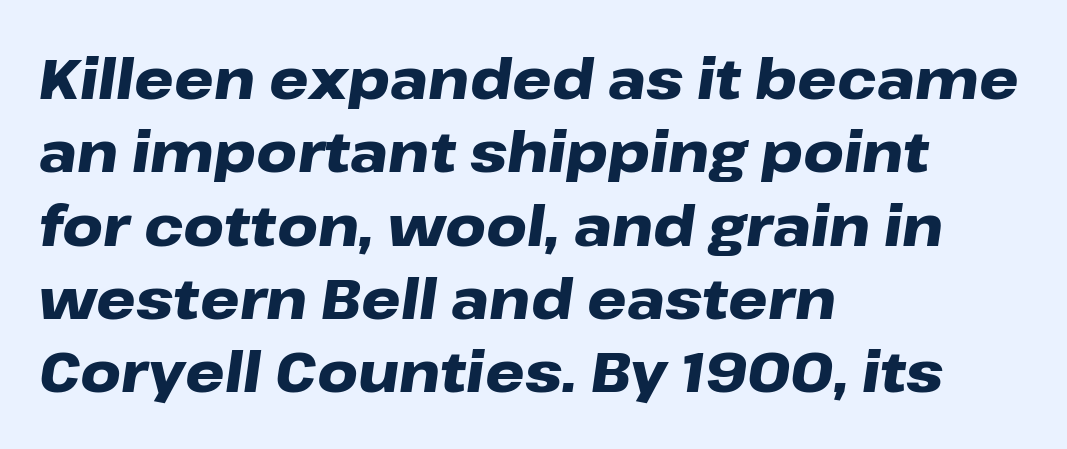
Q: Is the text bold? A: Yes.
Q: Is the text italic (slanted)? A: Yes, it leans right by about 8 degrees.
Q: Is the text underlined? A: No.
Q: How is the paragraph aligned? A: Left-aligned.
Q: Is the spacing between letters normal or unusually wide? A: Normal.
Q: Is the spacing between lines tight, normal or loose? A: Normal.
Q: Width (condensed, normal, or wide)? A: Wide.
Q: Stroke contrast? A: Low.
Q: x-height? A: Medium.
Q: Monospaced? A: No.
